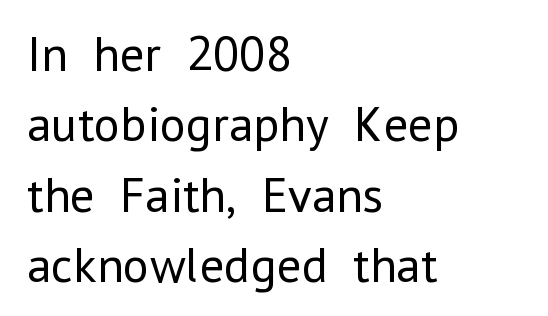
The image shows 50 px regular-weight sans-serif type, upright; set left-aligned, normal line spacing (1.41x), normal letter spacing, not underlined; low stroke contrast and a medium x-height.
